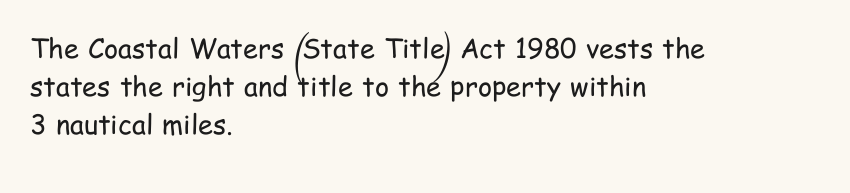
Q: Is the text bold? A: No.
Q: Is the text italic (slanted)? A: No, it is upright.
Q: Is the text underlined? A: No.
Q: How is the paragraph aligned? A: Left-aligned.
Q: Is the spacing between letters normal or unusually wide? A: Normal.
Q: Is the spacing between lines tight, normal or loose? A: Normal.
